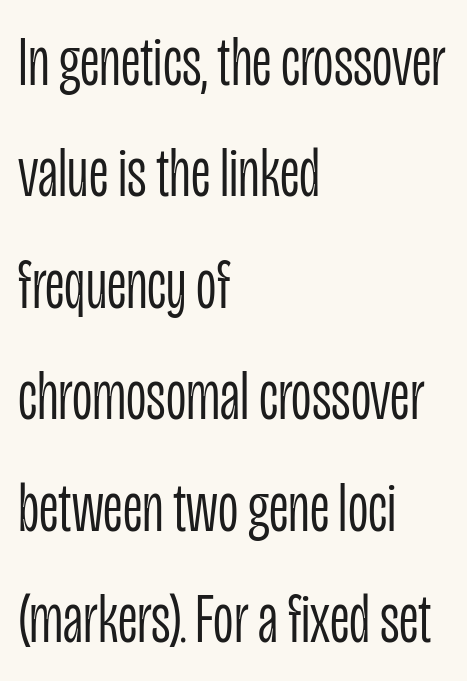
Q: Is the text bold? A: No.
Q: Is the text italic (slanted)? A: No, it is upright.
Q: Is the typeface a serif or a sans-serif typeface? A: Sans-serif.
Q: Is the text underlined? A: No.
Q: How is the paragraph aligned? A: Left-aligned.
Q: Is the spacing between letters normal or unusually wide? A: Normal.
Q: Is the spacing between lines tight, normal or loose? A: Normal.
Q: Width (condensed, normal, or wide)? A: Condensed.
Q: Stroke contrast? A: Low.
Q: x-height? A: Large.
Q: Monospaced? A: No.
